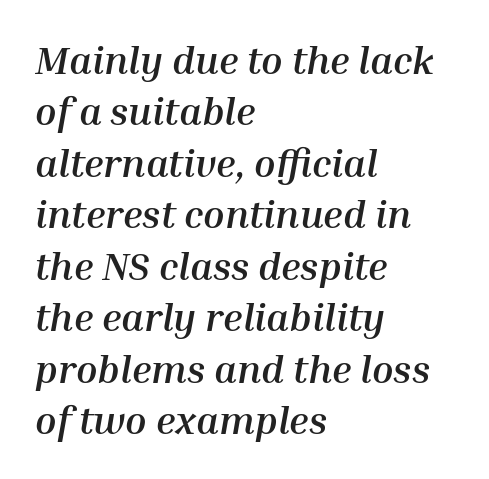
Q: Is the text bold? A: Yes.
Q: Is the text italic (slanted)? A: Yes, it leans right by about 10 degrees.
Q: Is the text underlined? A: No.
Q: How is the paragraph aligned? A: Left-aligned.
Q: Is the spacing between letters normal or unusually wide? A: Normal.
Q: Is the spacing between lines tight, normal or loose? A: Normal.
Q: Width (condensed, normal, or wide)? A: Normal.
Q: Stroke contrast? A: Medium.
Q: x-height? A: Medium.
Q: Monospaced? A: No.
